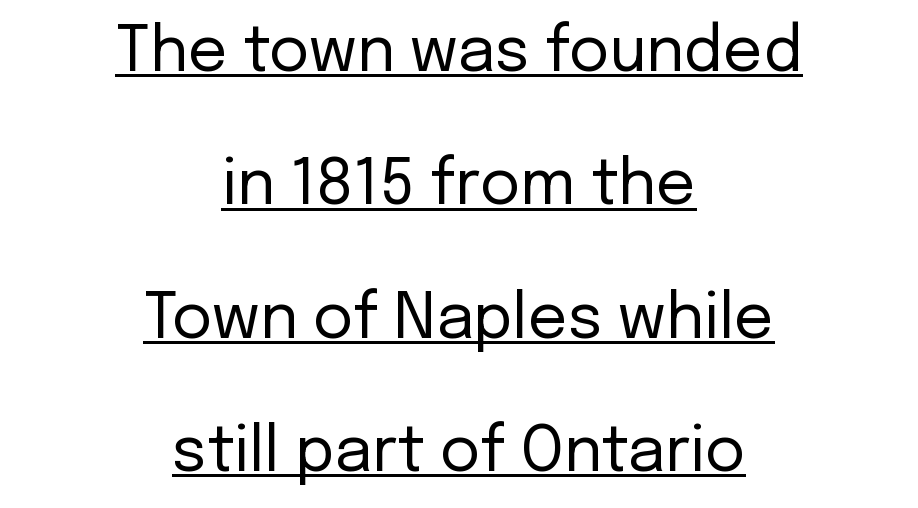
The image shows 62 px regular-weight sans-serif type, upright; set centered, loose line spacing (2.15x), normal letter spacing, underlined; low stroke contrast and a medium x-height.
